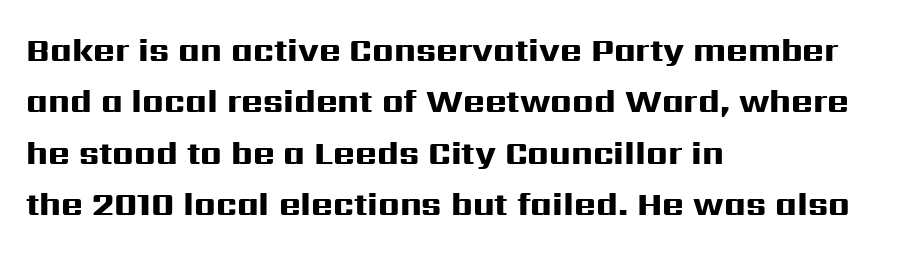
Q: Is the text bold? A: Yes.
Q: Is the text italic (slanted)? A: No, it is upright.
Q: Is the typeface a serif or a sans-serif typeface? A: Sans-serif.
Q: Is the text underlined? A: No.
Q: How is the paragraph aligned? A: Left-aligned.
Q: Is the spacing between letters normal or unusually wide? A: Normal.
Q: Is the spacing between lines tight, normal or loose? A: Normal.
Q: Width (condensed, normal, or wide)? A: Wide.
Q: Stroke contrast? A: High.
Q: x-height? A: Medium.
Q: Monospaced? A: No.
